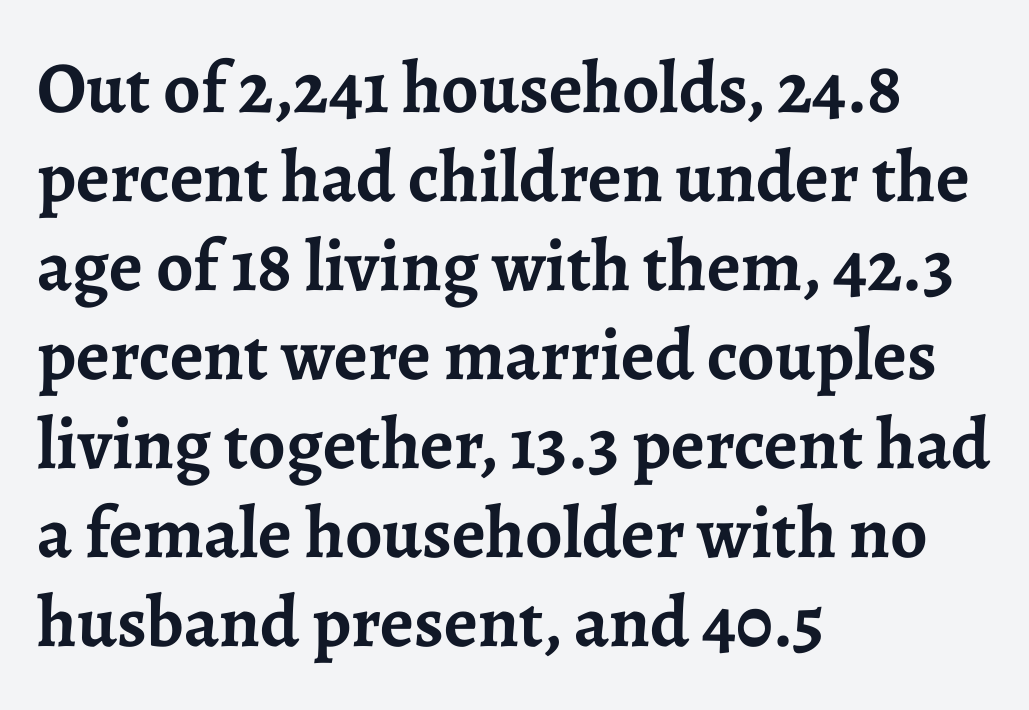
Which margin do the lines hug? The left one — the right edge is uneven. This is roman type, the default non-slanted kind. The glyphs are unaccompanied by any horizontal stroke below them. Inter-character spacing is left at the font's built-in metrics. Look at the bottom of the vertical strokes: they flare into serifs here. These lines carry a lot of weight — the face is fully bold.
